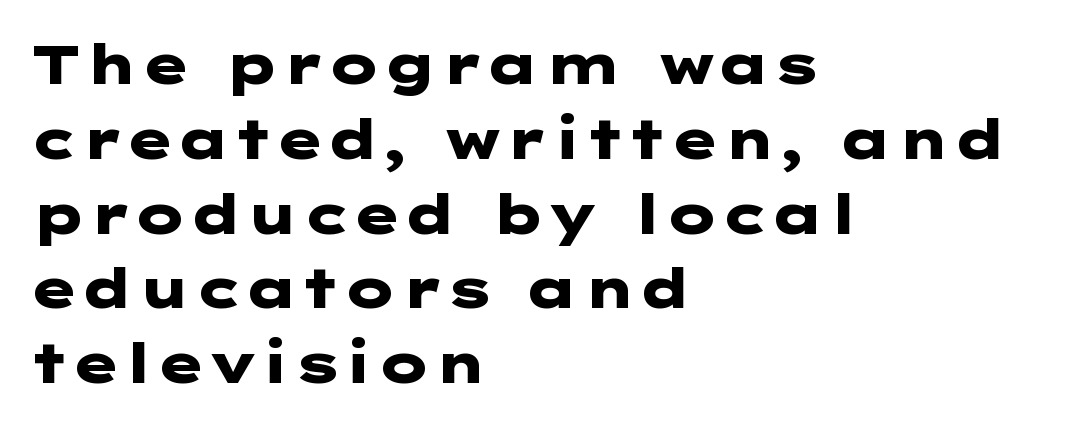
Bold? Absolutely — the strokes are thick and heavy. The specimen omits any rule beneath the text block's lines. Ascenders rise straight up at ninety degrees. The rendering uses a moderate line-height, typical for paragraphs. Honestly, the letter spacing is just normal — you wouldn't notice it.
